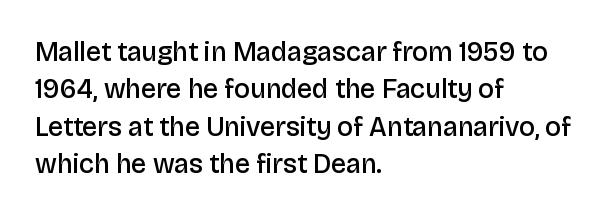
{"italic": "no", "bold": "semi", "underline": "no", "align": "left", "line_spacing": "normal", "line_spacing_ratio": 1.38, "letter_spacing": "normal", "letter_spacing_em": 0.0, "glyph_px": 27}
